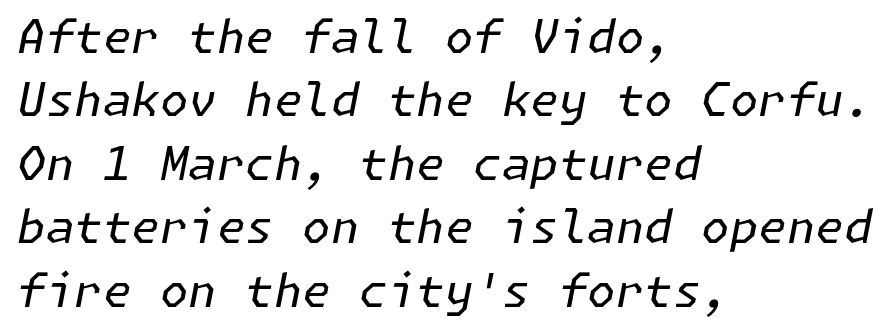
Q: Is the text bold? A: No.
Q: Is the text italic (slanted)? A: Yes, it leans right by about 11 degrees.
Q: Is the text underlined? A: No.
Q: How is the paragraph aligned? A: Left-aligned.
Q: Is the spacing between letters normal or unusually wide? A: Normal.
Q: Is the spacing between lines tight, normal or loose? A: Normal.
Q: Width (condensed, normal, or wide)? A: Normal.
Q: Stroke contrast? A: Low.
Q: x-height? A: Medium.
